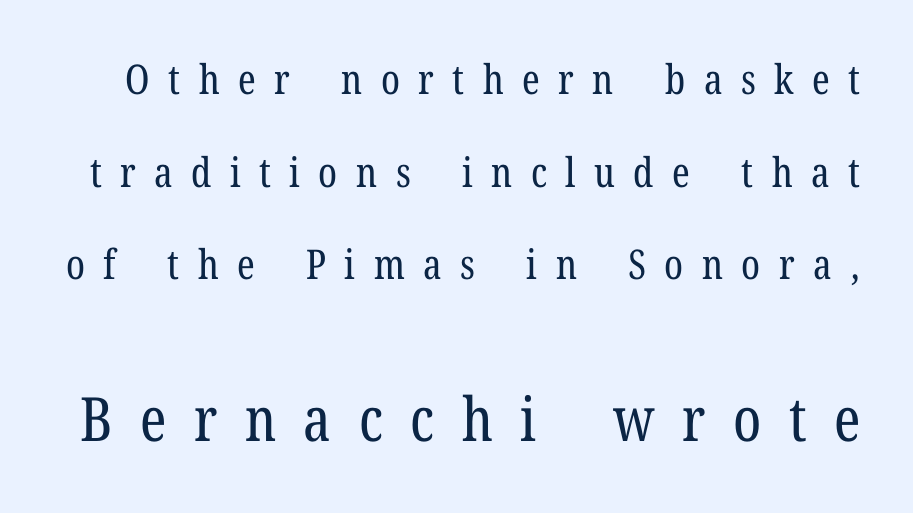
{"serif": "yes", "italic": "no", "bold": "no", "weight": "regular", "width": "condensed", "stroke_contrast": "low", "x_height": "medium", "monospaced": "no", "underline": "no", "line_spacing": "loose", "line_spacing_ratio": 2.26, "letter_spacing": "wide", "letter_spacing_em": 0.45, "larger_block": "second", "size_ratio": 1.49, "glyph_px": 61}
